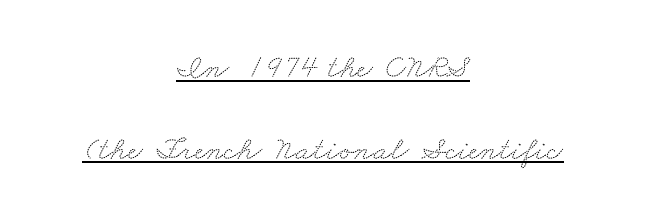
Q: Is the typeface a serif or a sans-serif typeface? A: Serif.
Q: Is the text underlined? A: Yes.
Q: How is the paragraph aligned? A: Centered.
Q: Is the spacing between letters normal or unusually wide? A: Normal.
Q: Is the spacing between lines tight, normal or loose? A: Loose.
Q: Width (condensed, normal, or wide)? A: Wide.
Q: Stroke contrast? A: Medium.
Q: x-height? A: Small.
Q: Monospaced? A: No.
